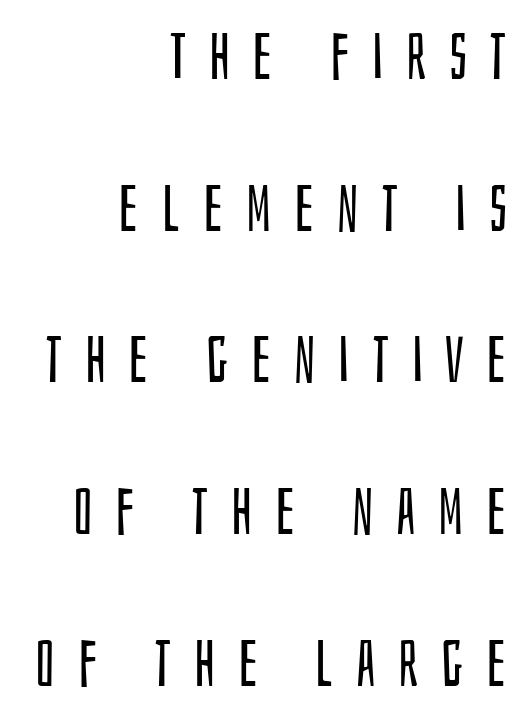
The image shows 64 px regular-weight, condensed sans-serif type, upright; set right-aligned, loose line spacing (2.37x), unusually wide letter spacing (+0.35 em), not underlined; low stroke contrast and a large x-height.
